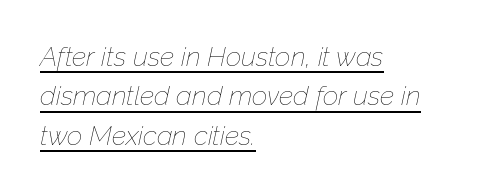
Q: Is the text bold? A: No.
Q: Is the text italic (slanted)? A: Yes, it leans right by about 12 degrees.
Q: Is the text underlined? A: Yes.
Q: How is the paragraph aligned? A: Left-aligned.
Q: Is the spacing between letters normal or unusually wide? A: Normal.
Q: Is the spacing between lines tight, normal or loose? A: Normal.
